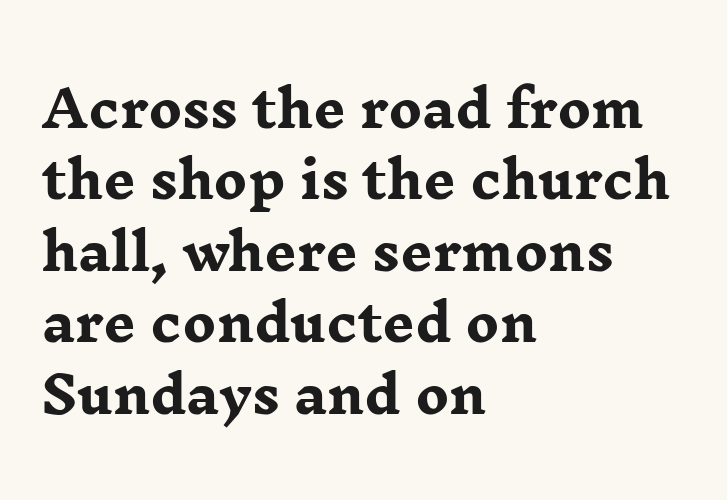
{"serif": "yes", "italic": "no", "bold": "yes", "weight": "heavy", "width": "wide", "stroke_contrast": "low", "x_height": "medium", "monospaced": "no", "underline": "no", "align": "left", "line_spacing": "normal", "line_spacing_ratio": 1.43, "letter_spacing": "normal", "letter_spacing_em": 0.0, "glyph_px": 50}
